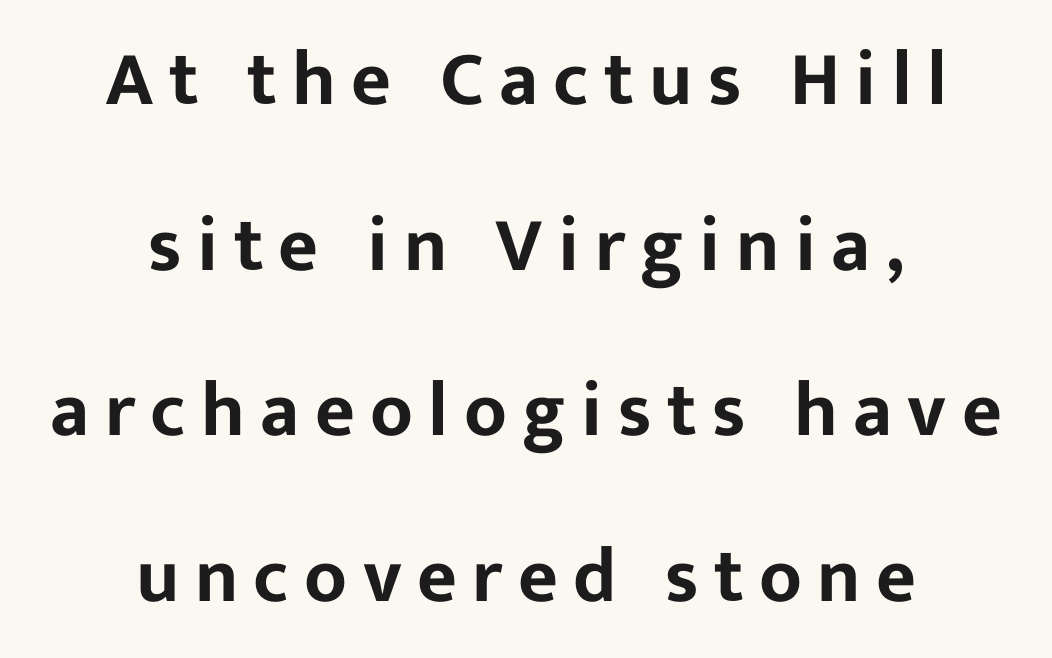
The typesetter chose a symmetrical, centered arrangement here. Compared with typical paragraphs, the rows here are farther apart. No word sits above an underline. Notice how the stems are strictly vertical — no italics here. The rendering uses natural spacing where letterforms have individual widths. Each letter's strokes conclude bluntly, with no projecting serifs.
